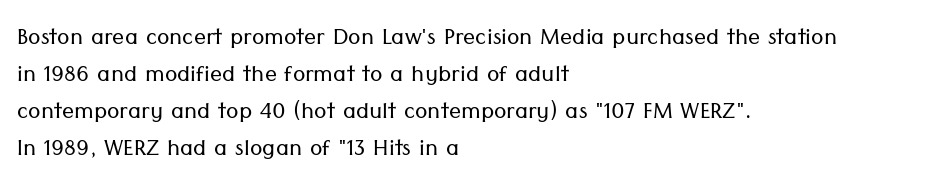
The image shows 30 px light sans-serif type, upright; set left-aligned, line spacing 1.23x, normal letter spacing, not underlined; low stroke contrast and a medium x-height.
